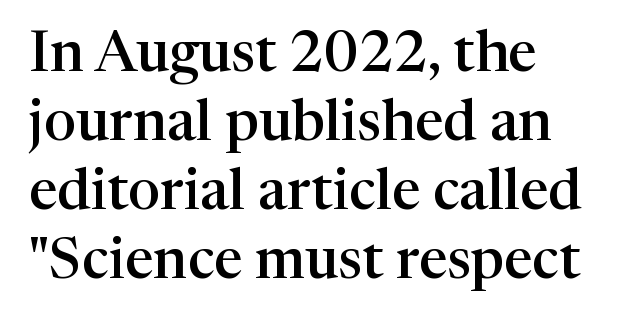
The paragraph shown leans on its left margin. The gap between lines stays unmarked. The passage shown is typed in a proportional face where columns would drift. Upright lettering throughout. Does extra space separate the letters? No, they use regular spacing. These words are printed semibold, heavier than regular yet not bold.
